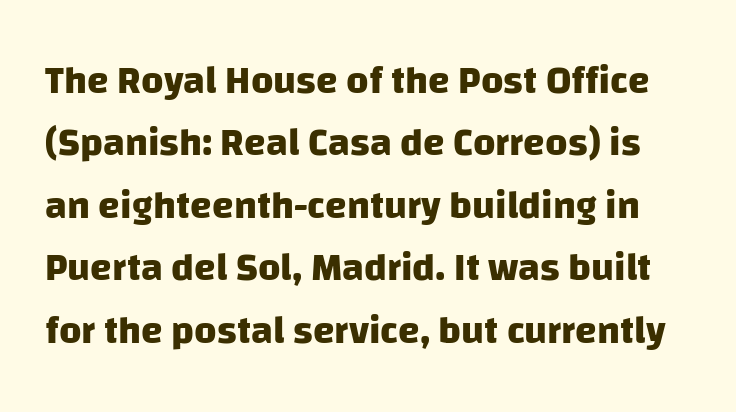
The image shows 39 px heavy sans-serif type; set normal line spacing (1.6x), normal letter spacing, not underlined; low stroke contrast and a large x-height.
